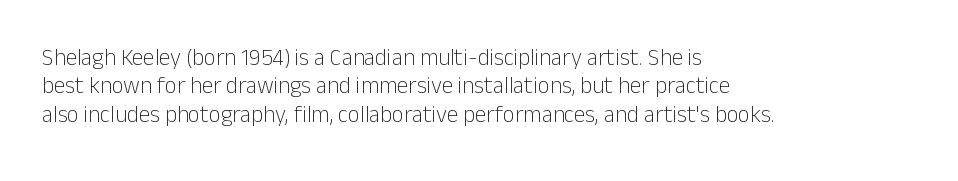
Nobody touched the tracking dial on this one. Visually the block forms a straight wall on the left and a jagged coastline on the right. Posture: upright roman. Beneath every word, the page is bare.
